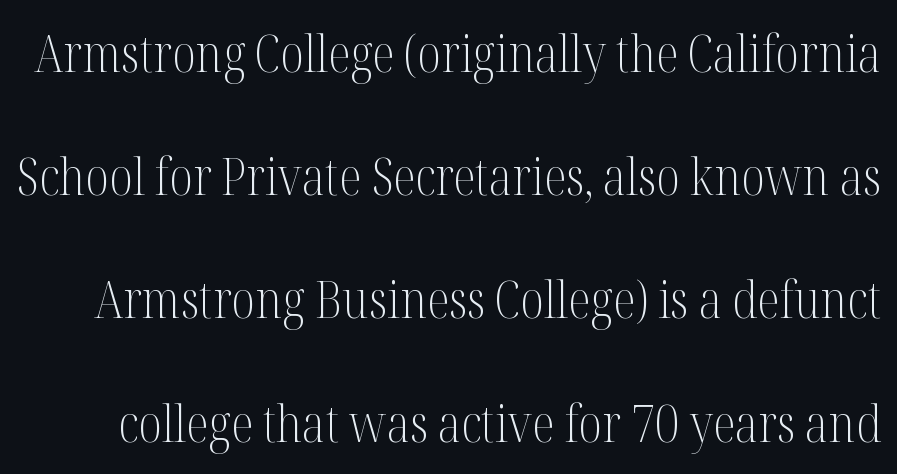
Q: Is the text bold? A: No.
Q: Is the text italic (slanted)? A: No, it is upright.
Q: Is the typeface a serif or a sans-serif typeface? A: Serif.
Q: Is the text underlined? A: No.
Q: Is the spacing between letters normal or unusually wide? A: Normal.
Q: Is the spacing between lines tight, normal or loose? A: Loose.
Q: Width (condensed, normal, or wide)? A: Condensed.
Q: Stroke contrast? A: Medium.
Q: x-height? A: Medium.
Q: Monospaced? A: No.
